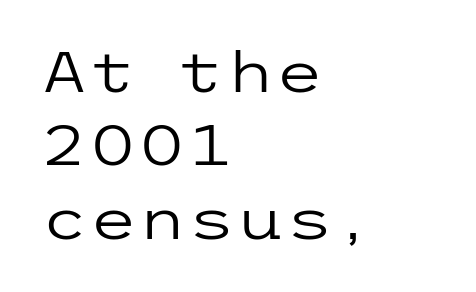
Q: Is the text bold? A: No.
Q: Is the text italic (slanted)? A: No, it is upright.
Q: Is the typeface a serif or a sans-serif typeface? A: Sans-serif.
Q: Is the text underlined? A: No.
Q: How is the paragraph aligned? A: Left-aligned.
Q: Is the spacing between letters normal or unusually wide? A: Normal.
Q: Is the spacing between lines tight, normal or loose? A: Normal.
Q: Width (condensed, normal, or wide)? A: Wide.
Q: Stroke contrast? A: Low.
Q: x-height? A: Medium.
